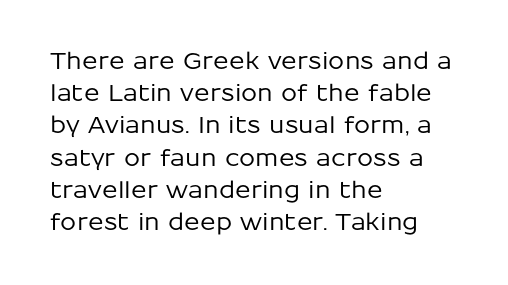
Does the leading feel generous? No, just average. The paragraph shown leans on its left margin. The string is rendered with underlining switched off. Here the glyphs are tracked normally, forming tight word shapes. The font's upright variant was chosen for this text.
